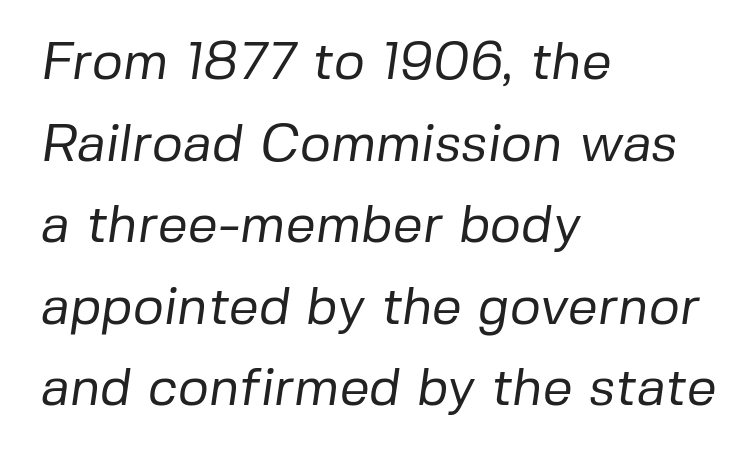
{"serif": "no", "bold": "no", "weight": "regular", "width": "normal", "stroke_contrast": "low", "x_height": "medium", "monospaced": "no", "underline": "no", "align": "left", "line_spacing": "normal", "line_spacing_ratio": 1.54, "letter_spacing": "normal", "letter_spacing_em": 0.0, "glyph_px": 53}
